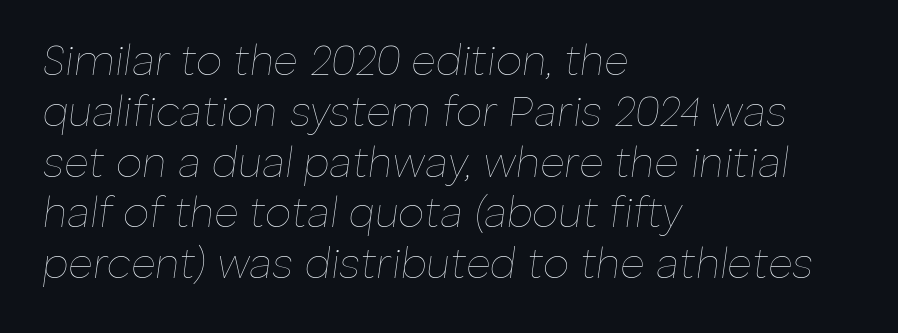
Q: Is the text bold? A: No.
Q: Is the text italic (slanted)? A: Yes, it leans right by about 8 degrees.
Q: Is the text underlined? A: No.
Q: How is the paragraph aligned? A: Left-aligned.
Q: Is the spacing between letters normal or unusually wide? A: Normal.
Q: Width (condensed, normal, or wide)? A: Normal.
Q: Stroke contrast? A: Low.
Q: x-height? A: Medium.
Q: Monospaced? A: No.
